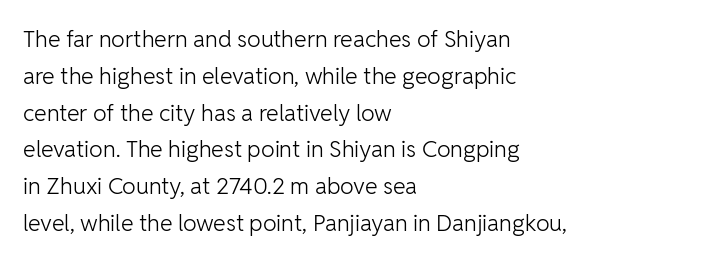
{"italic": "no", "bold": "no", "underline": "no", "align": "left", "line_spacing": "normal", "line_spacing_ratio": 1.6, "letter_spacing": "normal", "letter_spacing_em": 0.0, "glyph_px": 23}
